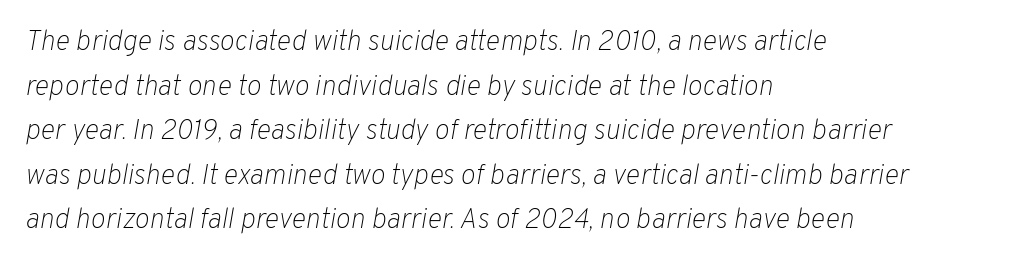
The image shows 28 px light type, italic (leaning right); set left-aligned, normal line spacing (1.59x), normal letter spacing, not underlined; low stroke contrast and a medium x-height.
